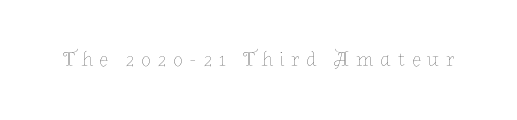
{"italic": "no", "bold": "no", "underline": "no", "letter_spacing": "wide", "letter_spacing_em": 0.32, "glyph_px": 21}
